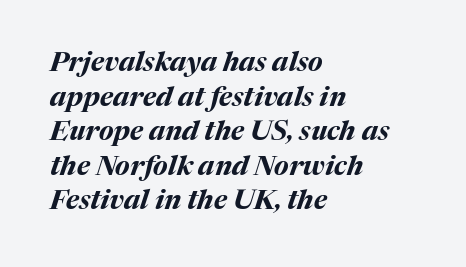
Horizontal bands of white between lines are of average thickness. Short note: letters normally spaced. Italic: yes, the glyphs are oblique. Compared with an ordinary text face, these strokes are far heavier — a full bold. Type without underlining.
